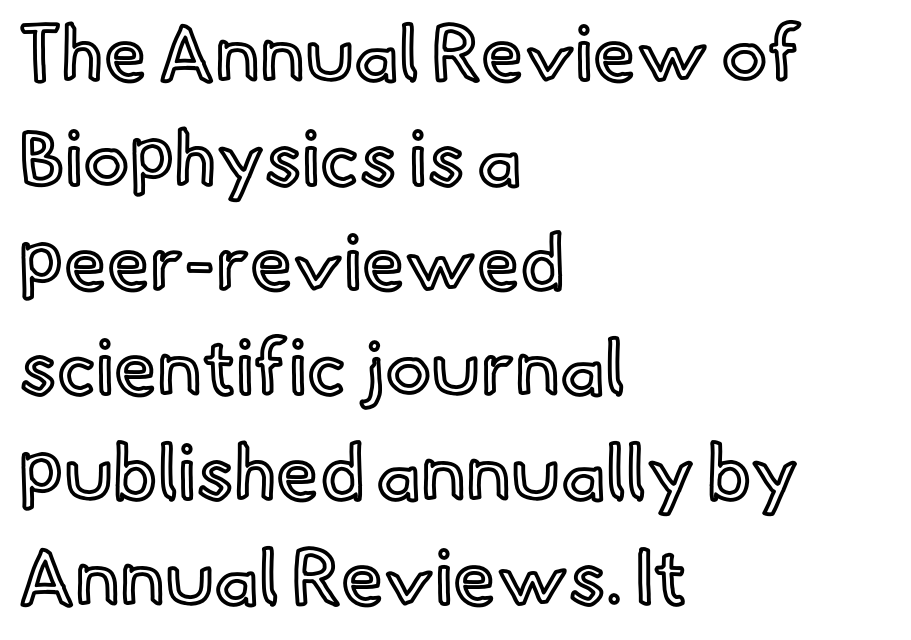
{"italic": "no", "width": "normal", "x_height": "small", "monospaced": "no", "underline": "no", "align": "left", "line_spacing": "normal", "line_spacing_ratio": 1.36, "letter_spacing": "normal", "letter_spacing_em": 0.0, "glyph_px": 77}
